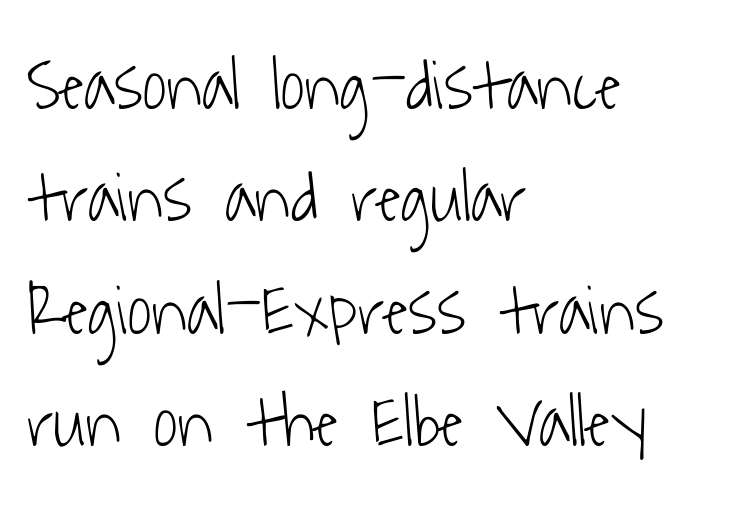
{"serif": "no", "bold": "no", "weight": "light", "width": "condensed", "stroke_contrast": "low", "x_height": "medium", "monospaced": "no", "underline": "no", "align": "left", "line_spacing": "normal", "line_spacing_ratio": 1.54, "letter_spacing": "normal", "letter_spacing_em": 0.0, "glyph_px": 73}
